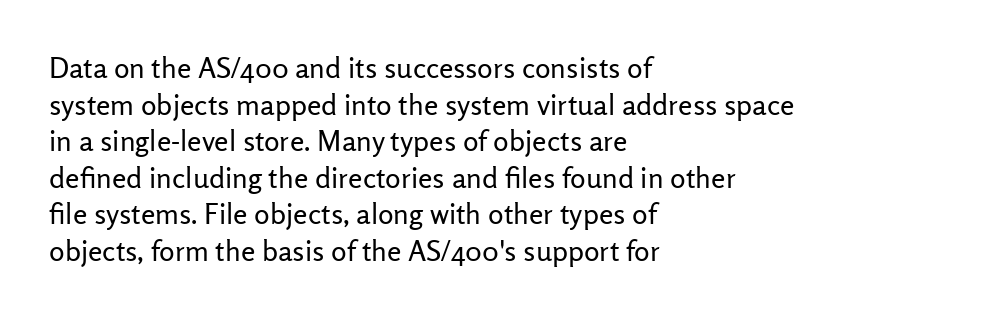
The letters advance in unequal steps, a hallmark of proportional type. The string is rendered with underlining switched off. The axis of the letterforms is exactly vertical. Honestly, the letter spacing is just normal — you wouldn't notice it. No chunkiness to these letters — they're not bold. The rendering uses a moderate line-height, typical for paragraphs.
